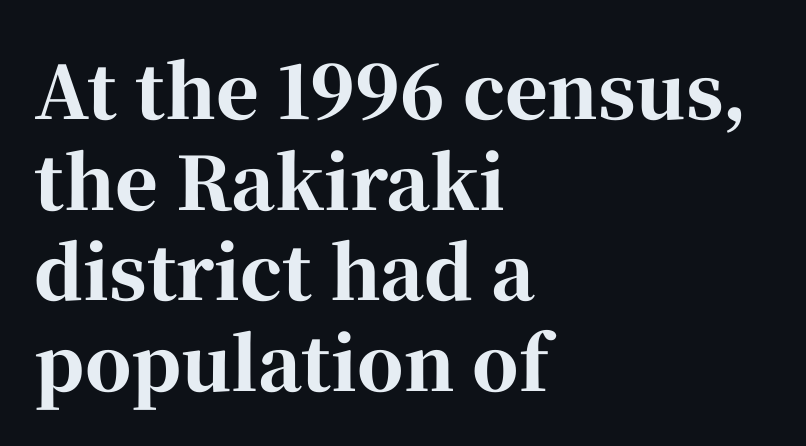
Q: Is the text bold? A: Yes.
Q: Is the text italic (slanted)? A: No, it is upright.
Q: Is the typeface a serif or a sans-serif typeface? A: Serif.
Q: Is the text underlined? A: No.
Q: How is the paragraph aligned? A: Left-aligned.
Q: Is the spacing between letters normal or unusually wide? A: Normal.
Q: Width (condensed, normal, or wide)? A: Normal.
Q: Stroke contrast? A: High.
Q: x-height? A: Medium.
Q: Monospaced? A: No.
